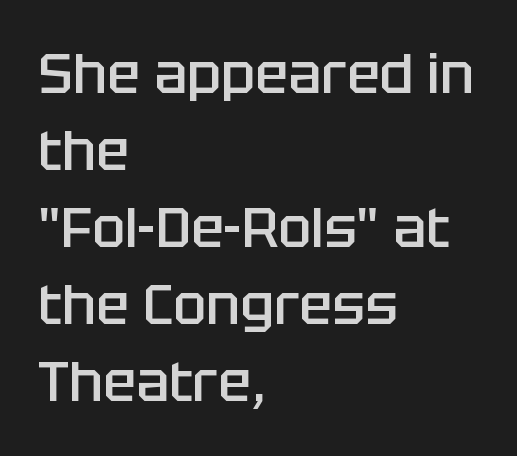
{"serif": "no", "italic": "no", "bold": "semi", "weight": "semibold", "width": "normal", "stroke_contrast": "low", "x_height": "large", "monospaced": "no", "underline": "no", "align": "left", "line_spacing": "normal", "line_spacing_ratio": 1.4, "letter_spacing": "normal", "letter_spacing_em": 0.0, "glyph_px": 55}
